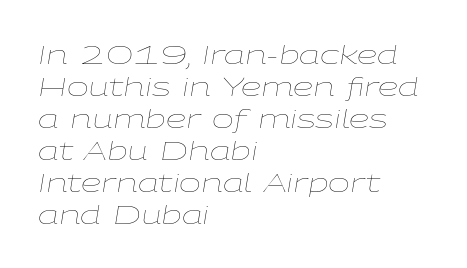
Letters have the restrained weight of plain body copy at most. Clear beneath every line of the passage. Horizontal alignment here is leftward, the default for most running prose. These lines were composed using italics. Letter spacing: default.
